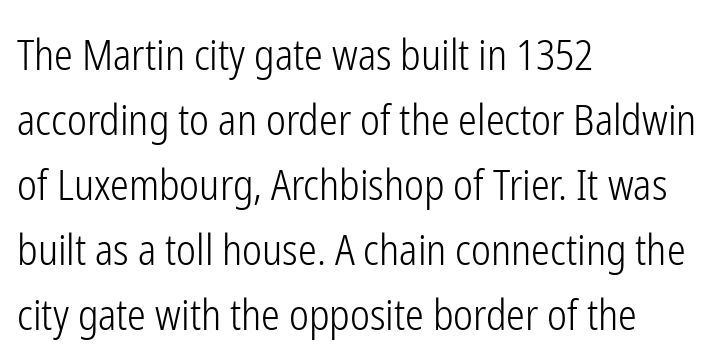
The image shows 42 px light, condensed sans-serif type, upright; set left-aligned, normal line spacing (1.55x), normal letter spacing, not underlined; low stroke contrast and a medium x-height.
